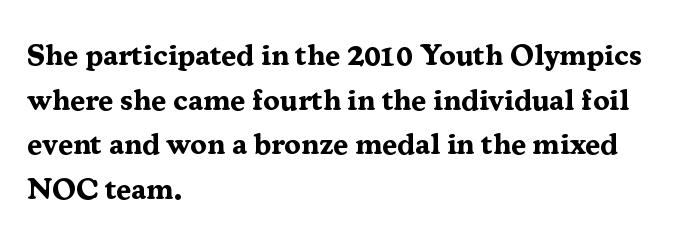
{"serif": "yes", "italic": "no", "bold": "yes", "weight": "bold", "width": "normal", "stroke_contrast": "medium", "x_height": "medium", "monospaced": "no", "underline": "no", "align": "left", "line_spacing": "normal", "line_spacing_ratio": 1.49, "letter_spacing": "normal", "letter_spacing_em": 0.0, "glyph_px": 30}
